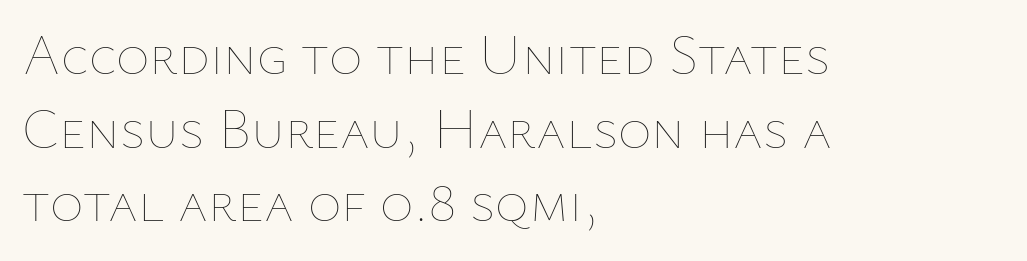
Q: Is the text bold? A: No.
Q: Is the text italic (slanted)? A: No, it is upright.
Q: Is the text underlined? A: No.
Q: How is the paragraph aligned? A: Left-aligned.
Q: Is the spacing between letters normal or unusually wide? A: Normal.
Q: Is the spacing between lines tight, normal or loose? A: Normal.
Q: Width (condensed, normal, or wide)? A: Normal.
Q: Stroke contrast? A: Low.
Q: x-height? A: Medium.
Q: Monospaced? A: No.
